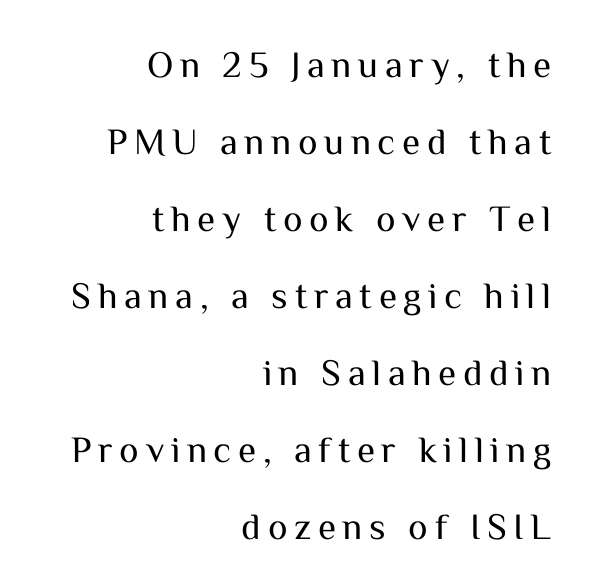
The image shows 37 px regular-weight sans-serif type, upright; set right-aligned, loose line spacing (2.08x), not underlined; medium stroke contrast and a medium x-height.
